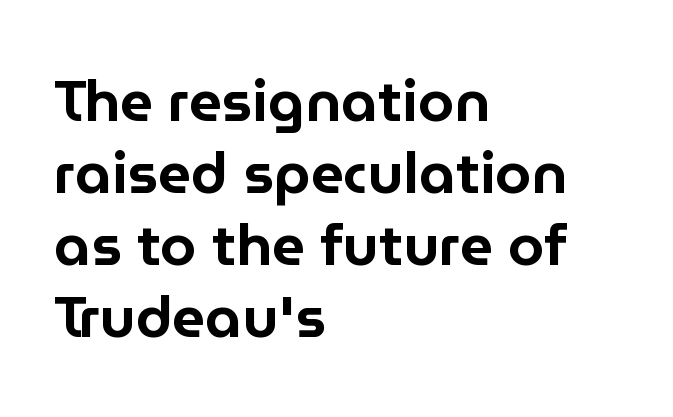
The image shows 58 px sans-serif type, upright; set left-aligned, line spacing 1.24x, normal letter spacing, not underlined; low stroke contrast and a medium x-height.
